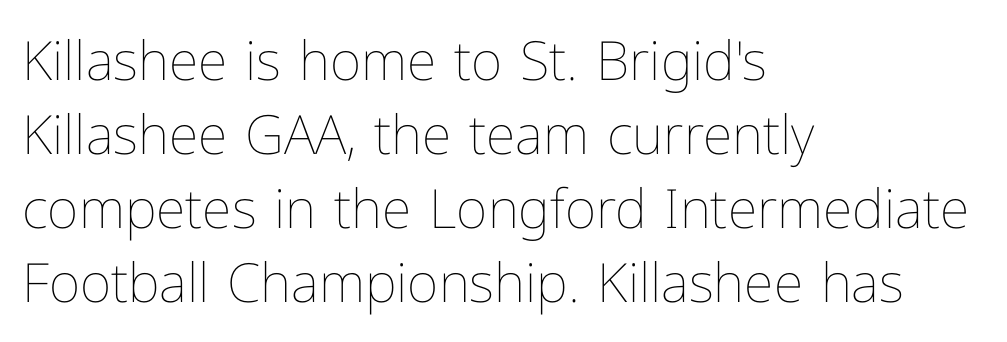
A typesetter would call this proportional, since set widths differ per character. Clear beneath every line of the passage. Ink coverage per letter is moderate at most. In terms of posture, this sample is upright.
